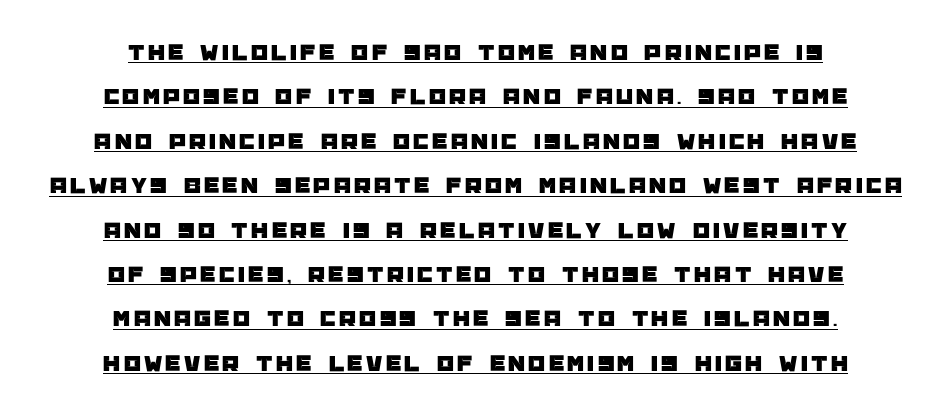
The image shows 24 px text type, upright; set centered, line spacing 1.85x, underlined.
